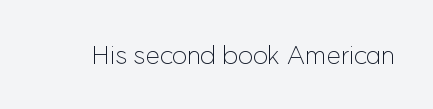
Q: Is the text bold? A: No.
Q: Is the text italic (slanted)? A: No, it is upright.
Q: Is the text underlined? A: No.
Q: Is the spacing between letters normal or unusually wide? A: Normal.
